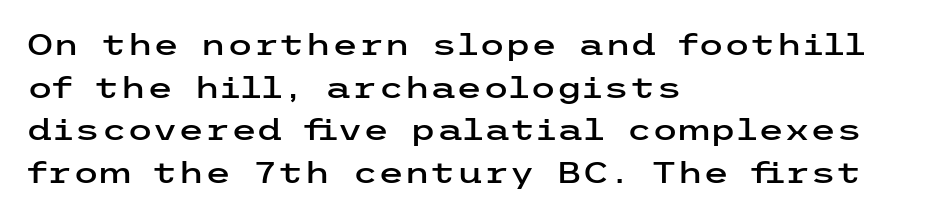
Q: Is the text italic (slanted)? A: No, it is upright.
Q: Is the typeface a serif or a sans-serif typeface? A: Sans-serif.
Q: Is the text underlined? A: No.
Q: How is the paragraph aligned? A: Left-aligned.
Q: Is the spacing between letters normal or unusually wide? A: Normal.
Q: Is the spacing between lines tight, normal or loose? A: Normal.
Q: Width (condensed, normal, or wide)? A: Wide.
Q: Stroke contrast? A: Low.
Q: x-height? A: Medium.
